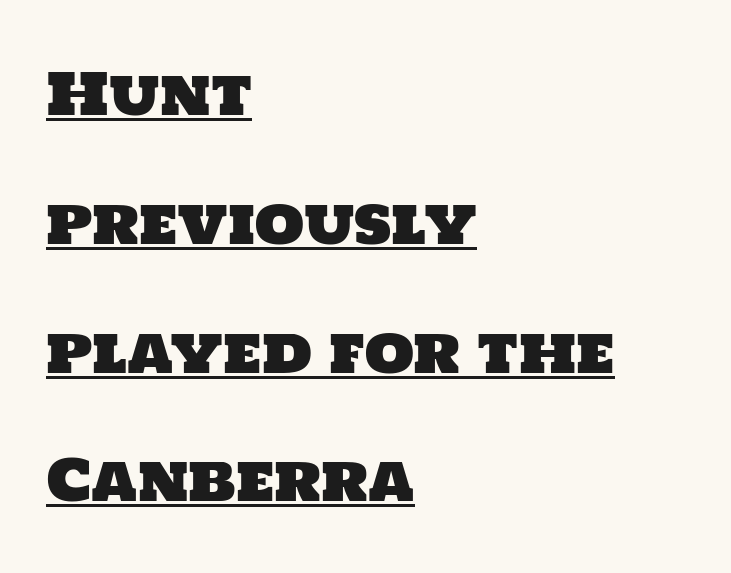
{"serif": "no", "width": "normal", "stroke_contrast": "low", "x_height": "large", "monospaced": "no", "underline": "yes", "align": "left", "line_spacing": "loose", "line_spacing_ratio": 2.26, "letter_spacing": "normal", "letter_spacing_em": 0.0, "glyph_px": 57}
